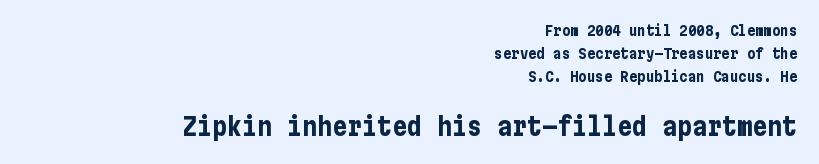
Q: Is the text bold? A: Yes.
Q: Is the text italic (slanted)? A: No, it is upright.
Q: Is the text underlined? A: No.
Q: How is the paragraph aligned? A: Right-aligned.
Q: Is the spacing between letters normal or unusually wide? A: Normal.
Q: Is the spacing between lines tight, normal or loose? A: Normal.
Q: Which block of text is set in a larger size, the first (top) or the second (bottom)? A: The second (bottom) one.
